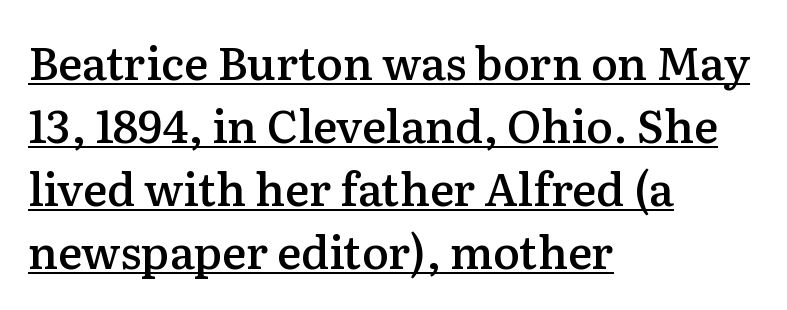
{"serif": "yes", "italic": "no", "bold": "semi", "weight": "semibold", "width": "normal", "stroke_contrast": "medium", "x_height": "medium", "monospaced": "no", "underline": "yes", "align": "left", "line_spacing": "normal", "line_spacing_ratio": 1.4, "letter_spacing": "normal", "letter_spacing_em": 0.0, "glyph_px": 45}
